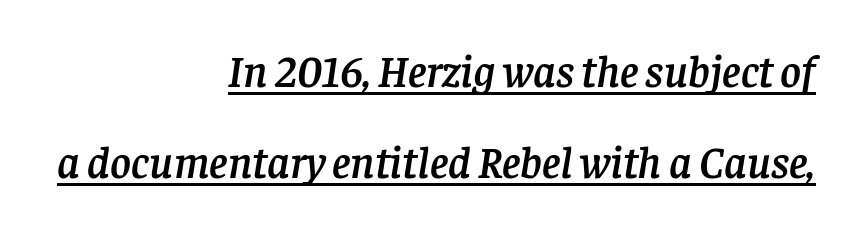
Q: Is the text italic (slanted)? A: Yes, it leans right by about 8 degrees.
Q: Is the typeface a serif or a sans-serif typeface? A: Serif.
Q: Is the text underlined? A: Yes.
Q: How is the paragraph aligned? A: Right-aligned.
Q: Is the spacing between letters normal or unusually wide? A: Normal.
Q: Is the spacing between lines tight, normal or loose? A: Loose.
Q: Width (condensed, normal, or wide)? A: Normal.
Q: Stroke contrast? A: Low.
Q: x-height? A: Large.
Q: Monospaced? A: No.
